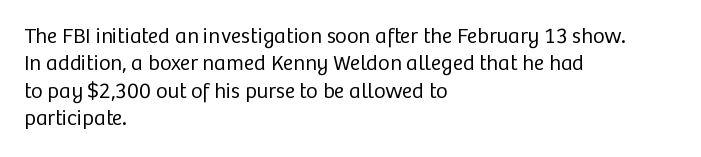
{"italic": "no", "bold": "no", "underline": "no", "align": "left", "line_spacing": "normal", "line_spacing_ratio": 1.25, "letter_spacing": "normal", "letter_spacing_em": 0.0, "glyph_px": 22}
